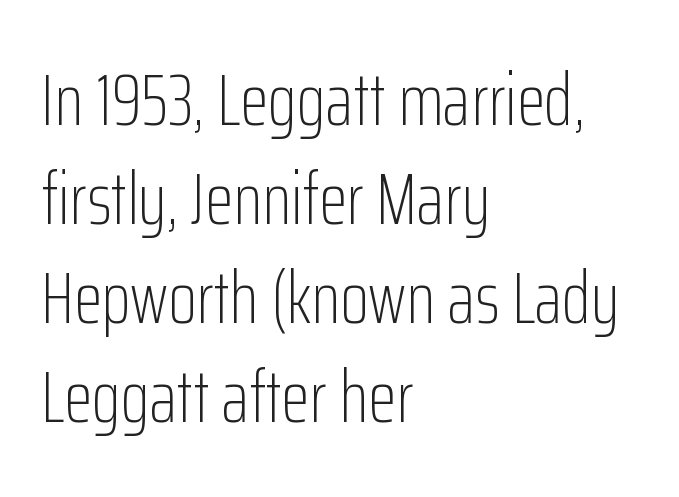
Short note: letters normally spaced. The passage shown is typed in a proportional face where columns would drift. When letters stand straight like this, we call the style roman or upright. Horizontally, the lines are justified to the leading edge only. These glyphs show unthickened strokes, regular width or finer.
